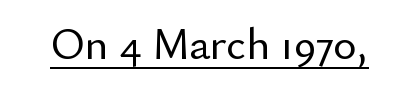
These lines are rendered in a variable-pitch font. Check where the strokes stop: nothing finishes them off — pure sans. Italic? Not at all — the glyphs are vertical. Glyph-to-glyph distance matches everyday printed text. The sample's only ornament is a line tracing under the words.
